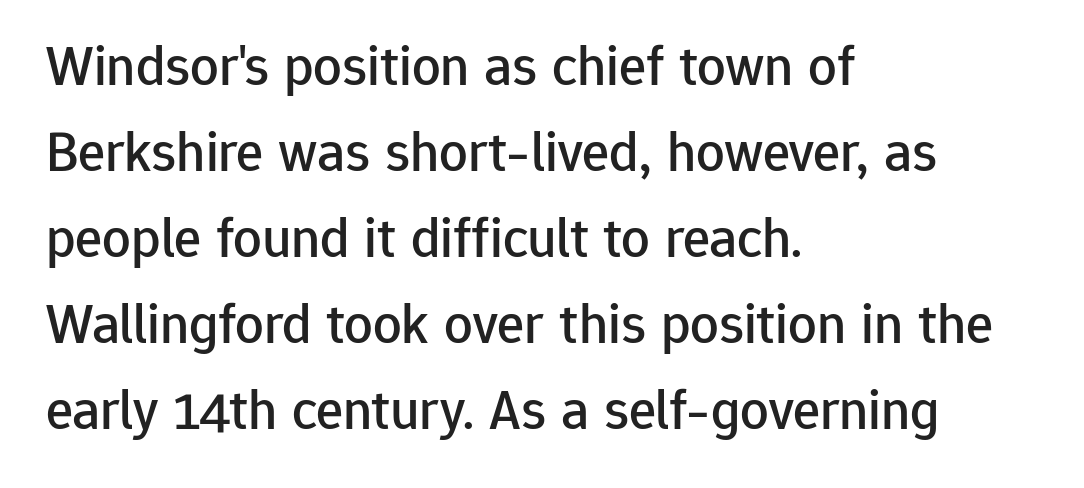
{"serif": "no", "italic": "no", "width": "normal", "stroke_contrast": "low", "x_height": "medium", "monospaced": "no", "underline": "no", "align": "left", "line_spacing": "normal", "line_spacing_ratio": 1.51, "letter_spacing": "normal", "letter_spacing_em": 0.0, "glyph_px": 57}
